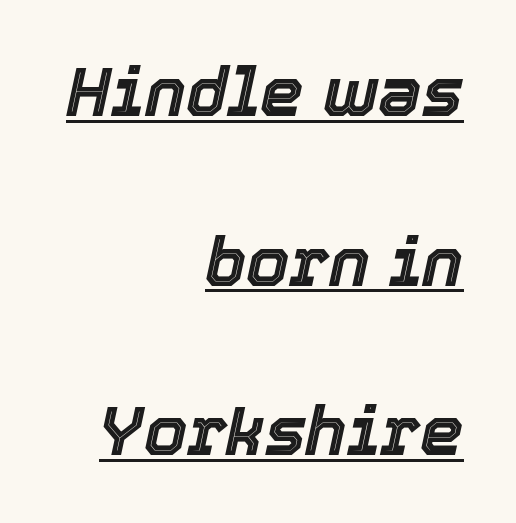
The image shows 69 px text type, italic (leaning right); set right-aligned, loose line spacing (2.46x), normal letter spacing, underlined; a medium x-height.
